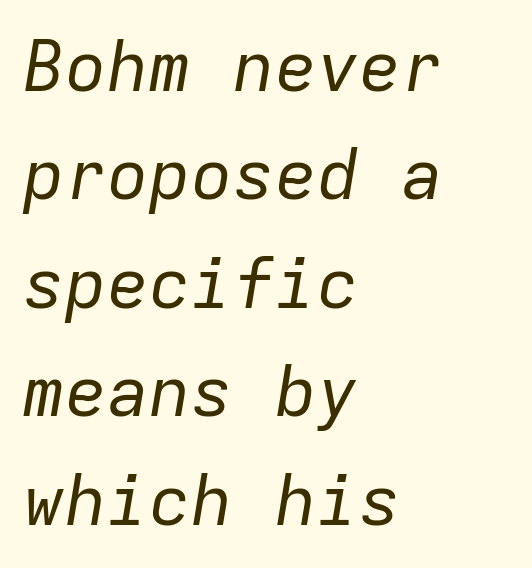
Q: Is the text bold? A: No.
Q: Is the text italic (slanted)? A: Yes, it leans right by about 9 degrees.
Q: Is the text underlined? A: No.
Q: How is the paragraph aligned? A: Left-aligned.
Q: Is the spacing between letters normal or unusually wide? A: Normal.
Q: Is the spacing between lines tight, normal or loose? A: Normal.
Q: Width (condensed, normal, or wide)? A: Normal.
Q: Stroke contrast? A: Low.
Q: x-height? A: Medium.
Q: Monospaced? A: Yes.
